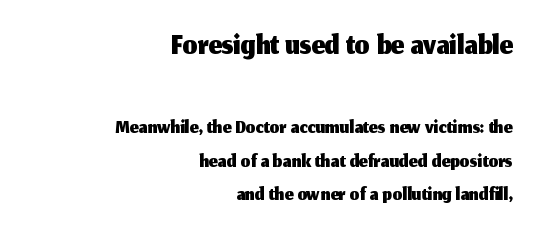
{"serif": "no", "italic": "no", "width": "normal", "stroke_contrast": "medium", "x_height": "medium", "monospaced": "no", "underline": "no", "align": "right", "line_spacing": "tight", "line_spacing_ratio": 1.08, "letter_spacing": "normal", "letter_spacing_em": 0.0, "larger_block": "first", "size_ratio": 1.52, "glyph_px": 47}
